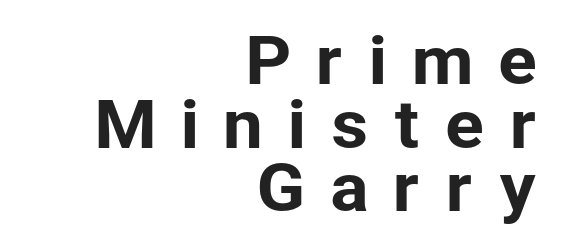
{"serif": "no", "italic": "no", "width": "normal", "stroke_contrast": "low", "x_height": "medium", "monospaced": "no", "underline": "no", "align": "right", "line_spacing": "tight", "line_spacing_ratio": 0.98, "letter_spacing": "wide", "letter_spacing_em": 0.35, "glyph_px": 65}
